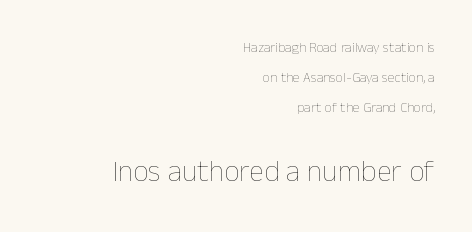
{"italic": "no", "bold": "no", "weight": "thin", "width": "normal", "stroke_contrast": "low", "x_height": "medium", "monospaced": "no", "underline": "no", "align": "right", "line_spacing": "loose", "line_spacing_ratio": 2.13, "letter_spacing": "normal", "letter_spacing_em": 0.0, "larger_block": "second", "size_ratio": 2.14, "glyph_px": 30}
